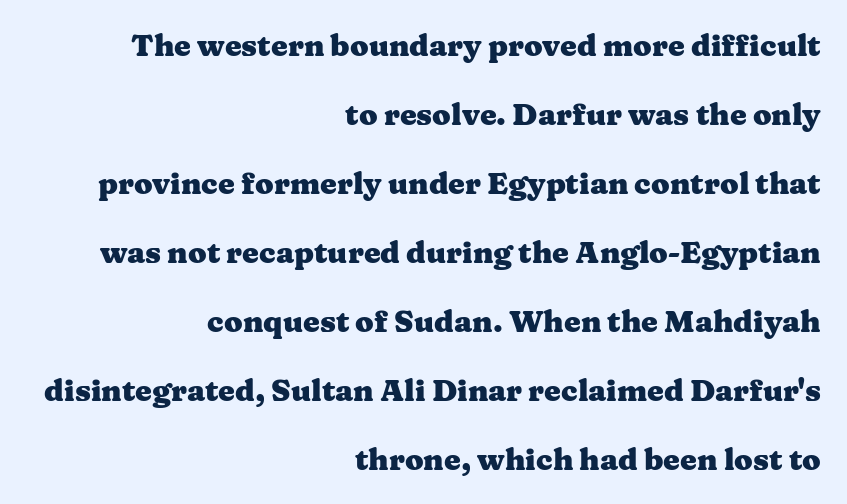
Spacing verdict: proportional, widths tailored to each character. The zone under the glyphs is completely vacant. Ordinary non-slanted type is in use. Line ends are locked; line starts wander. The glyphs in this specimen are seriffed.
